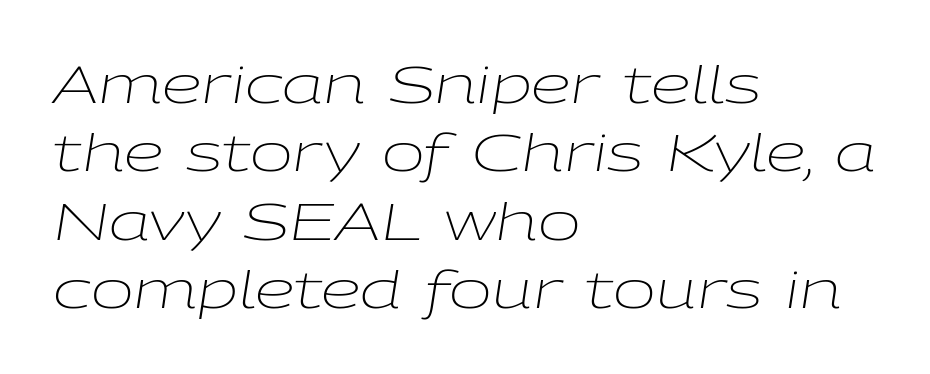
The image shows 51 px light, wide type, italic (leaning right); set left-aligned, normal line spacing (1.34x), normal letter spacing, not underlined; low stroke contrast and a medium x-height.
